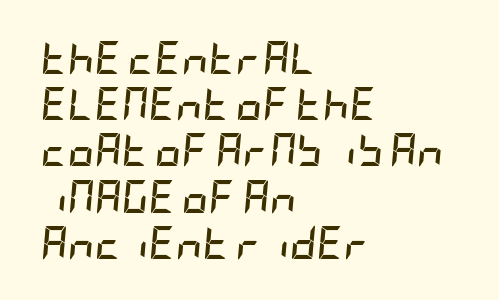
{"italic": "yes", "lean": "right", "slant_degrees": 5, "bold": "yes", "weight": "semibold", "width": "condensed", "stroke_contrast": "low", "x_height": "large", "underline": "no", "align": "left", "line_spacing": "normal", "line_spacing_ratio": 1.4, "letter_spacing": "normal", "letter_spacing_em": 0.0, "glyph_px": 33}
